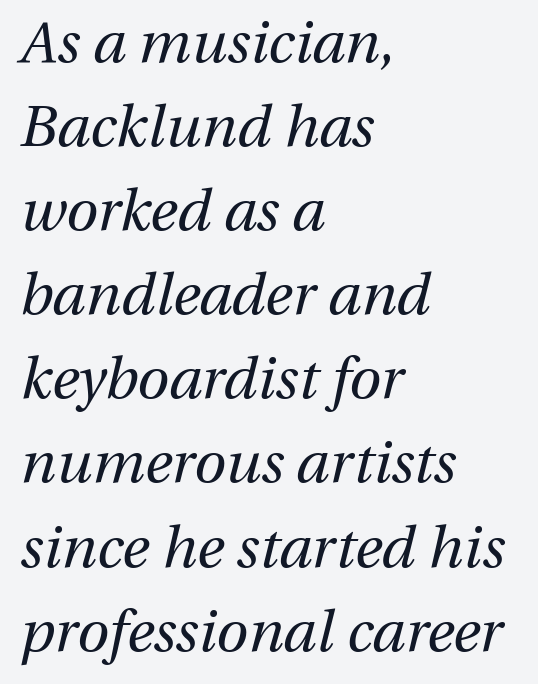
The space beneath each line is pristine and unruled. A typesetter would call this leading conventional body-copy spacing. The ragged edge is on the right, which tells us the setting is flush left. Each word holds together tightly as a unit, with standard inter-letter gaps. Does the lettering tilt? It does — this is italic.
